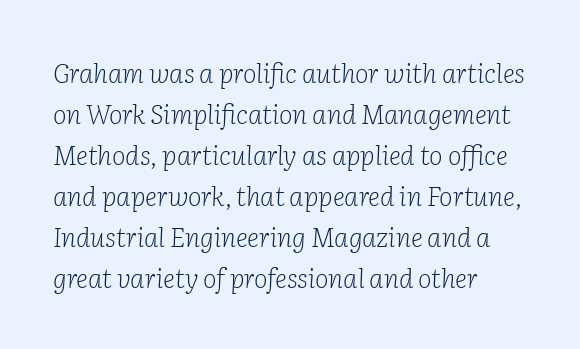
The rendering anchors every line to the left-hand side. A typesetter would call this zero additional tracking. The font is comparable to plain body text, perhaps lighter. Looking at the ascenders, they clearly lean. Plain, unruled lines of type. The designer left line spacing at the default.
